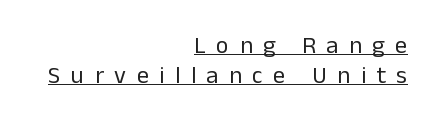
Q: Is the text bold? A: No.
Q: Is the text italic (slanted)? A: No, it is upright.
Q: Is the text underlined? A: Yes.
Q: How is the paragraph aligned? A: Right-aligned.
Q: Is the spacing between letters normal or unusually wide? A: Unusually wide.
Q: Is the spacing between lines tight, normal or loose? A: Normal.
